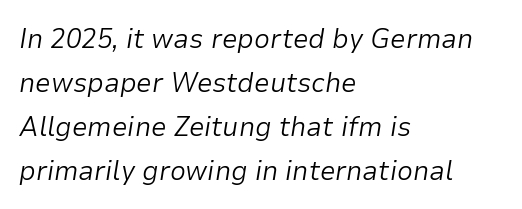
{"italic": "yes", "lean": "right", "slant_degrees": 9, "bold": "no", "weight": "light", "width": "normal", "stroke_contrast": "low", "x_height": "medium", "monospaced": "no", "underline": "no", "align": "left", "line_spacing": "normal", "line_spacing_ratio": 1.57, "letter_spacing": "normal", "letter_spacing_em": 0.0, "glyph_px": 28}
